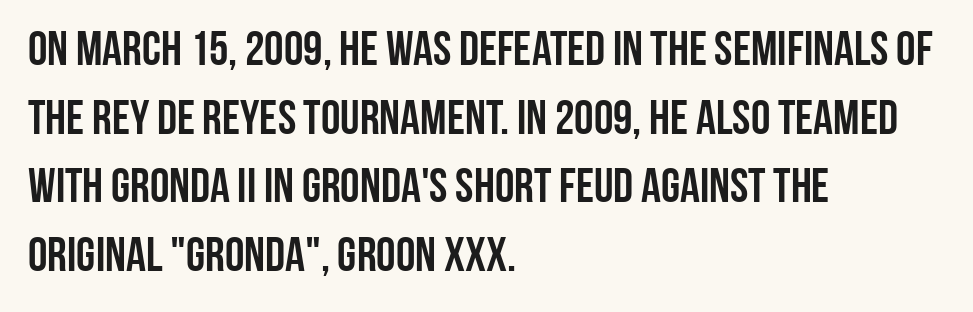
Q: Is the text italic (slanted)? A: No, it is upright.
Q: Is the typeface a serif or a sans-serif typeface? A: Sans-serif.
Q: Is the text underlined? A: No.
Q: How is the paragraph aligned? A: Left-aligned.
Q: Is the spacing between letters normal or unusually wide? A: Normal.
Q: Is the spacing between lines tight, normal or loose? A: Normal.
Q: Width (condensed, normal, or wide)? A: Condensed.
Q: Stroke contrast? A: Low.
Q: x-height? A: Large.
Q: Monospaced? A: No.
